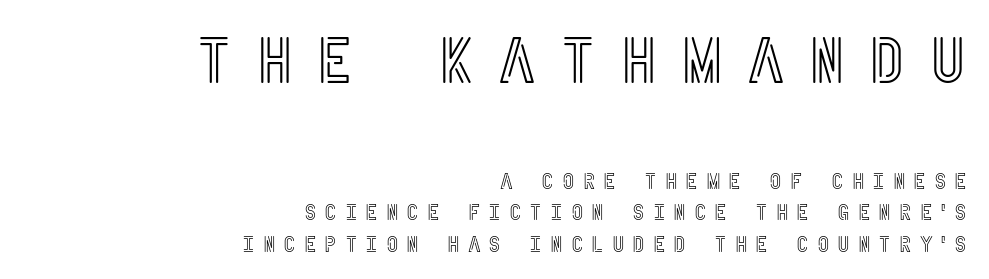
Q: Is the text italic (slanted)? A: No, it is upright.
Q: Is the text underlined? A: No.
Q: How is the paragraph aligned? A: Right-aligned.
Q: Is the spacing between letters normal or unusually wide? A: Unusually wide.
Q: Is the spacing between lines tight, normal or loose? A: Normal.
Q: Which block of text is set in a larger size, the first (top) or the second (bottom)? A: The first (top) one.
Q: Width (condensed, normal, or wide)? A: Condensed.
Q: x-height? A: Large.
